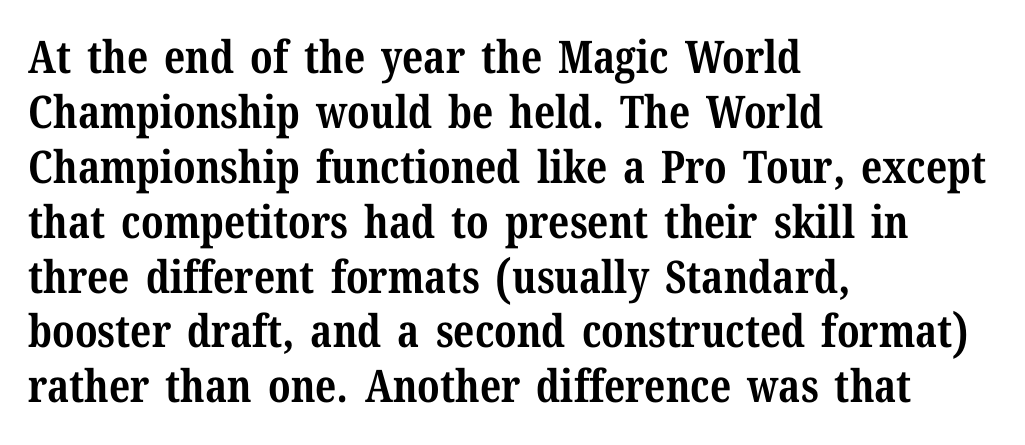
Italic? Not at all — the glyphs are vertical. The area under the type is left untouched. Left-aligned paragraph, ragged on the right. Standard letterfit; no display-style spreading of the glyphs. Is this a fixed-width face? No — the glyphs have proportional, varying widths. Small tapered or slab feet sit at the stroke ends, so this counts as serif.
